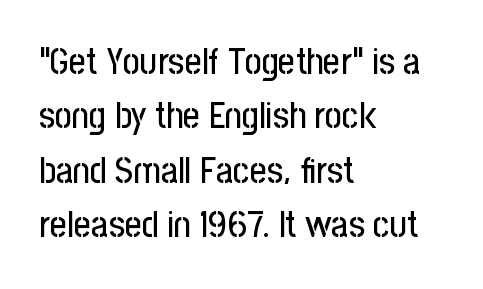
Q: Is the text italic (slanted)? A: No, it is upright.
Q: Is the typeface a serif or a sans-serif typeface? A: Sans-serif.
Q: Is the text underlined? A: No.
Q: How is the paragraph aligned? A: Left-aligned.
Q: Is the spacing between letters normal or unusually wide? A: Normal.
Q: Is the spacing between lines tight, normal or loose? A: Normal.
Q: Width (condensed, normal, or wide)? A: Condensed.
Q: Stroke contrast? A: Low.
Q: x-height? A: Medium.
Q: Monospaced? A: No.
